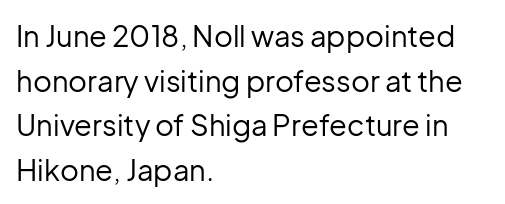
You could not count columns in this text — the font is proportionally spaced. The space directly below the letters is spotless. Compared with a centered layout, this one pins lines to the left instead. The font family rendered here belongs to the sans-serif group.
